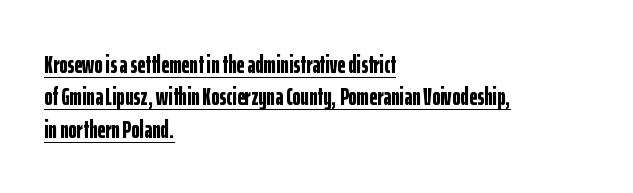
Reading down the column, the eye jumps a familiar distance to each next line. Strokes here are thick enough to call this a true bold. Nobody touched the tracking dial on this one. The words here are underlined.
